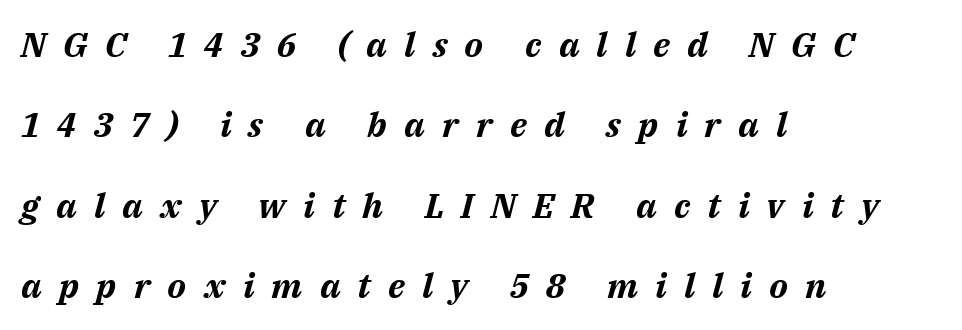
Q: Is the text bold? A: Yes.
Q: Is the text italic (slanted)? A: Yes, it leans right by about 14 degrees.
Q: Is the text underlined? A: No.
Q: How is the paragraph aligned? A: Left-aligned.
Q: Is the spacing between letters normal or unusually wide? A: Unusually wide.
Q: Is the spacing between lines tight, normal or loose? A: Loose.
Q: Width (condensed, normal, or wide)? A: Normal.
Q: Stroke contrast? A: Medium.
Q: x-height? A: Medium.
Q: Monospaced? A: No.
